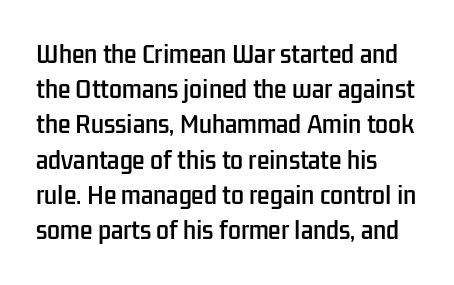
The image shows 23 px text type, upright; set left-aligned, normal line spacing (1.53x), normal letter spacing, not underlined.
